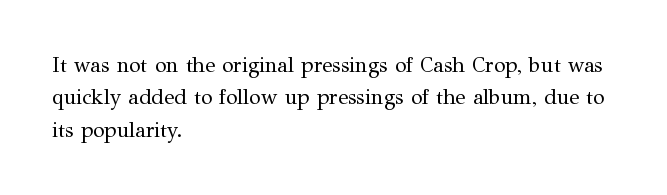
The image shows 21 px text type, upright; set left-aligned, normal line spacing (1.54x), normal letter spacing, not underlined.
